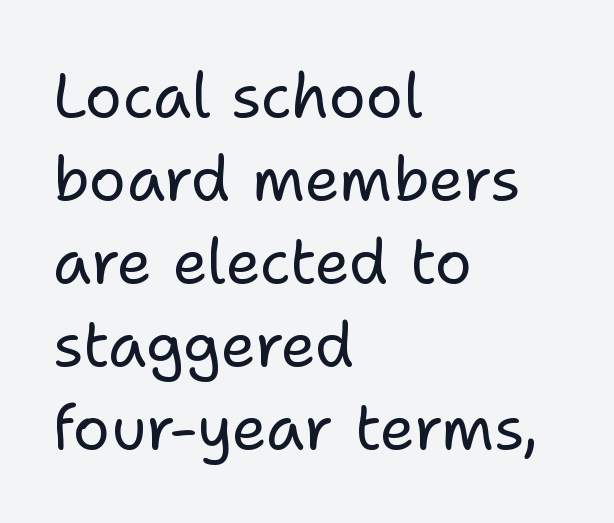
Q: Is the text bold? A: No.
Q: Is the text italic (slanted)? A: No, it is upright.
Q: Is the typeface a serif or a sans-serif typeface? A: Sans-serif.
Q: Is the text underlined? A: No.
Q: How is the paragraph aligned? A: Left-aligned.
Q: Is the spacing between letters normal or unusually wide? A: Normal.
Q: Is the spacing between lines tight, normal or loose? A: Normal.
Q: Width (condensed, normal, or wide)? A: Normal.
Q: Stroke contrast? A: Low.
Q: x-height? A: Medium.
Q: Monospaced? A: No.
